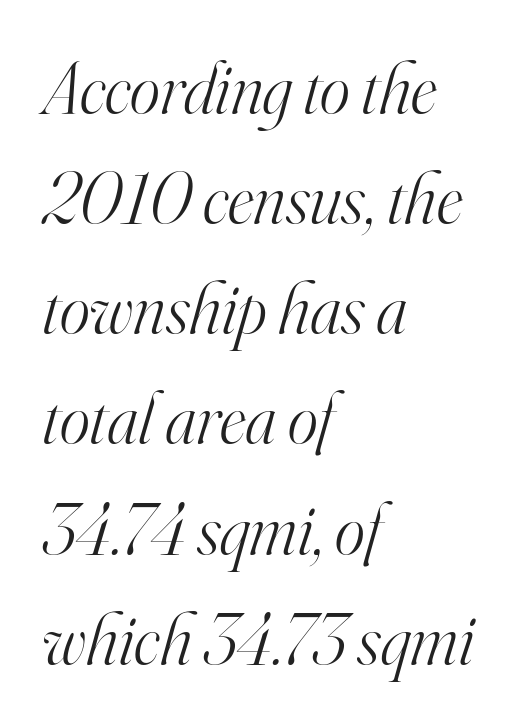
The image shows 72 px light serif type, italic (leaning right); set left-aligned, normal line spacing (1.53x), normal letter spacing, not underlined; high stroke contrast and a small x-height.
